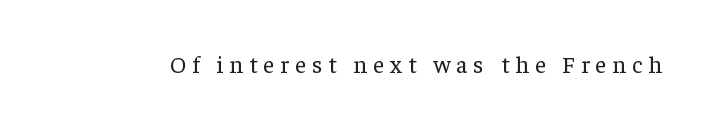
Q: Is the text bold? A: No.
Q: Is the text italic (slanted)? A: No, it is upright.
Q: Is the text underlined? A: No.
Q: Is the spacing between letters normal or unusually wide? A: Unusually wide.
